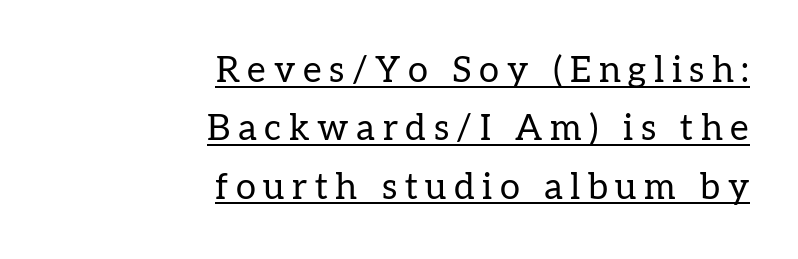
{"serif": "yes", "italic": "no", "bold": "no", "weight": "regular", "width": "normal", "stroke_contrast": "low", "x_height": "medium", "monospaced": "no", "underline": "yes", "align": "right", "line_spacing": "normal", "line_spacing_ratio": 1.62, "letter_spacing": "wide", "letter_spacing_em": 0.21, "glyph_px": 36}
